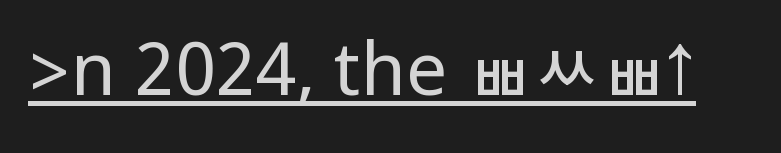
The image shows 73 px regular-weight, condensed sans-serif type, upright; set normal letter spacing, underlined; low stroke contrast.
